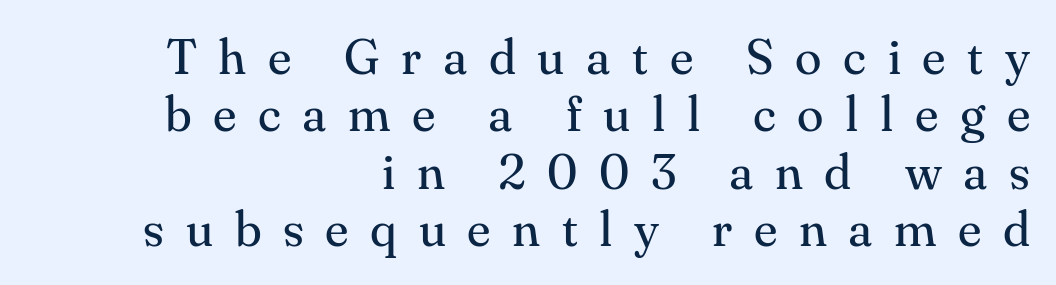
The image shows 49 px regular-weight serif type, upright; set right-aligned, line spacing 1.17x, unusually wide letter spacing (+0.44 em), not underlined; medium stroke contrast and a small x-height.
